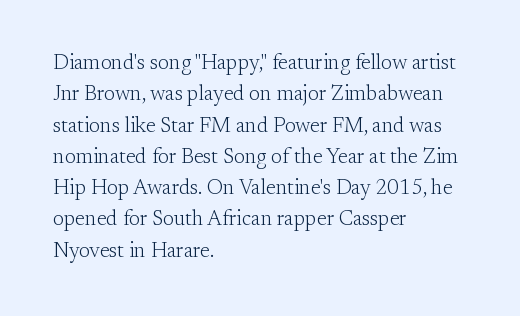
{"italic": "no", "bold": "no", "underline": "no", "align": "left", "line_spacing": "normal", "line_spacing_ratio": 1.49, "letter_spacing": "normal", "letter_spacing_em": 0.0, "glyph_px": 21}
